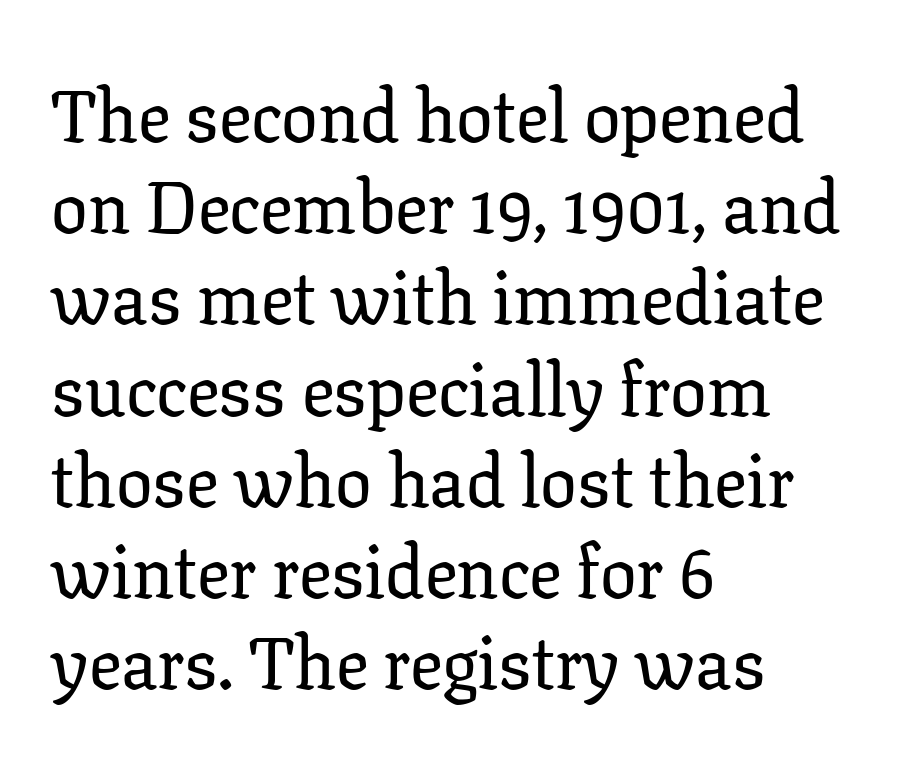
Q: Is the text italic (slanted)? A: No, it is upright.
Q: Is the typeface a serif or a sans-serif typeface? A: Serif.
Q: Is the text underlined? A: No.
Q: How is the paragraph aligned? A: Left-aligned.
Q: Is the spacing between letters normal or unusually wide? A: Normal.
Q: Is the spacing between lines tight, normal or loose? A: Normal.
Q: Width (condensed, normal, or wide)? A: Normal.
Q: Stroke contrast? A: Low.
Q: x-height? A: Medium.
Q: Monospaced? A: No.
